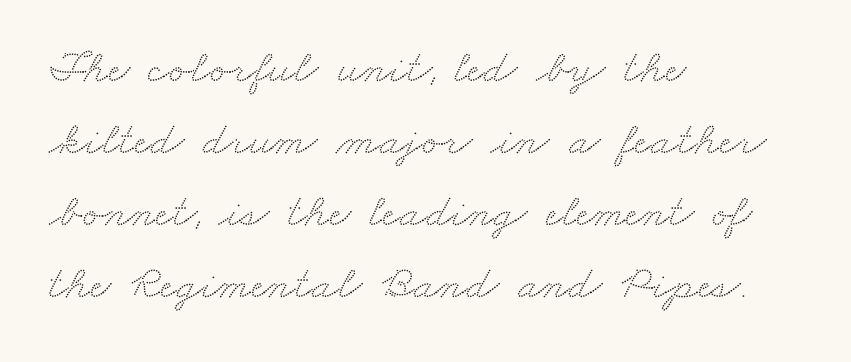
Quick note: underline off. Caption: standard tracking, unaltered. Reading down the block, your eye returns to a fixed left position each line. The face used here is seriffed, in the tradition of book romans. Looks like regular typesetting: each glyph gets only the width it needs. Vertically, the passage feels balanced, rows spaced as you'd expect.
